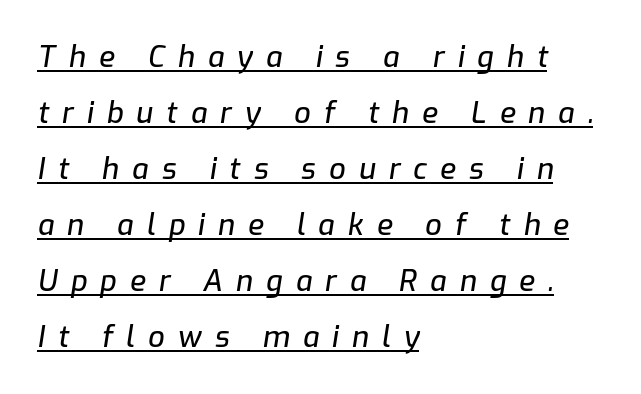
These lines were composed using italics. A rule runs beneath these lines of type. Short and long lines alike share a common starting point at left. The lines are spread far apart with generous leading. The passage shown is typed in a proportional face where columns would drift.
